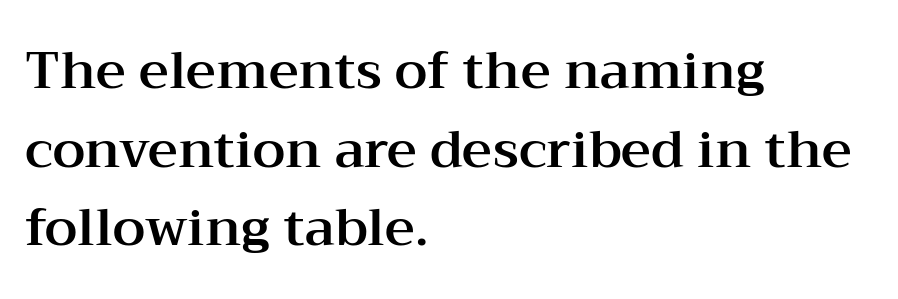
The image shows 52 px wide serif type, upright; set left-aligned, normal line spacing (1.51x), normal letter spacing, not underlined; medium stroke contrast and a medium x-height.
